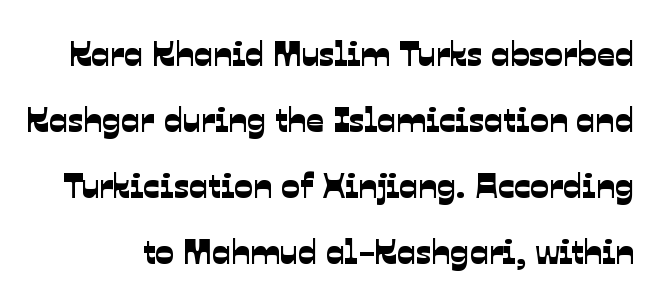
The image shows 35 px sans-serif type; set line spacing 1.89x, normal letter spacing, not underlined; low stroke contrast and a medium x-height.
